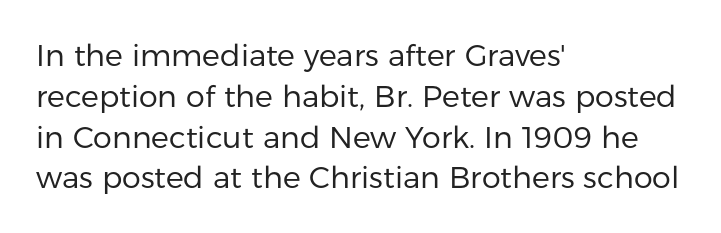
{"serif": "no", "italic": "no", "bold": "no", "weight": "regular", "width": "normal", "stroke_contrast": "low", "x_height": "medium", "monospaced": "no", "underline": "no", "align": "left", "line_spacing": "normal", "line_spacing_ratio": 1.36, "letter_spacing": "normal", "letter_spacing_em": 0.0, "glyph_px": 30}
